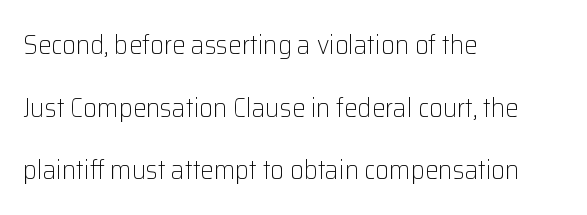
{"italic": "no", "bold": "no", "underline": "no", "align": "left", "line_spacing": "loose", "line_spacing_ratio": 2.32, "letter_spacing": "normal", "letter_spacing_em": 0.0, "glyph_px": 27}
